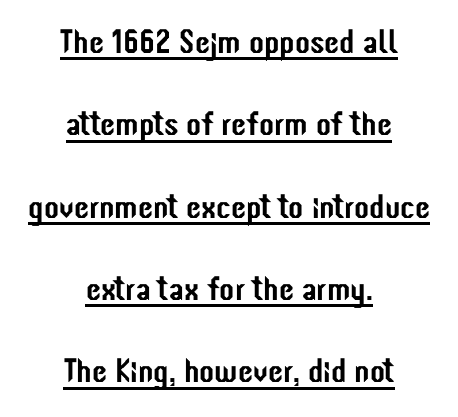
The setting favours the middle, as headings and verse often do. The lettering holds an erect, upright posture throughout. The sample's only ornament is a line tracing under the words. Regarding leading, the lines here are spaced well apart. Character widths vary here, with narrow letters taking less room than wide ones.
